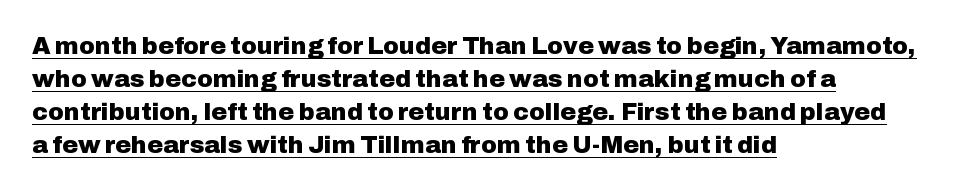
A roman cut, with each character standing at attention. Where is the straight margin? On the left. A baseline rule has been typeset under these characters. The glyphs have the mass of a bold cut. Horizontal bands of white between lines are of average thickness. Tracking value appears to be zero — textbook default spacing.
